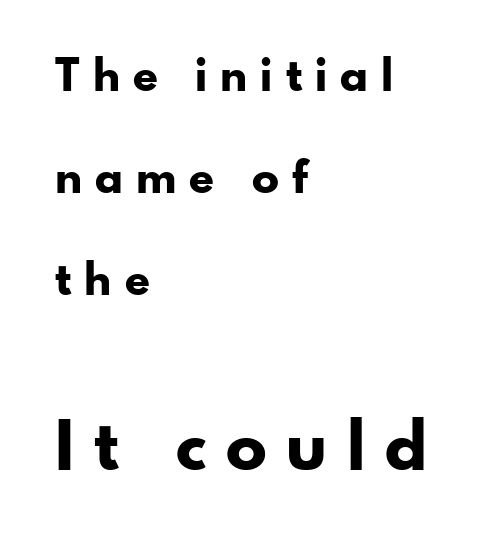
Q: Is the text bold? A: Yes.
Q: Is the text italic (slanted)? A: No, it is upright.
Q: Is the typeface a serif or a sans-serif typeface? A: Sans-serif.
Q: Is the text underlined? A: No.
Q: How is the paragraph aligned? A: Left-aligned.
Q: Is the spacing between letters normal or unusually wide? A: Unusually wide.
Q: Is the spacing between lines tight, normal or loose? A: Loose.
Q: Which block of text is set in a larger size, the first (top) or the second (bottom)? A: The second (bottom) one.
Q: Width (condensed, normal, or wide)? A: Normal.
Q: Stroke contrast? A: Low.
Q: x-height? A: Small.
Q: Monospaced? A: No.
